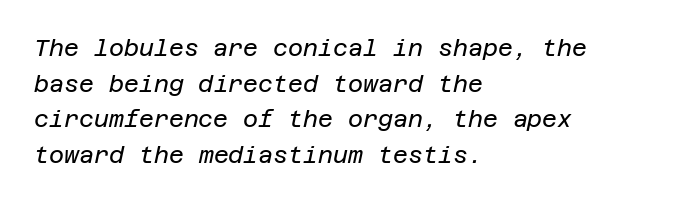
It's the slanting kind of type. Glyph-to-glyph distance matches everyday printed text. Weight: not bold — regular or lighter. Layout note: lines flush left.
